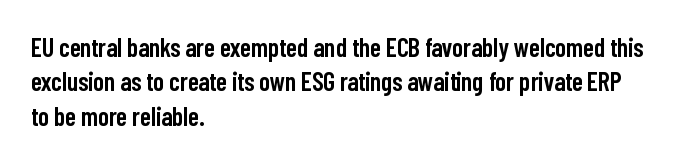
{"italic": "no", "bold": "semi", "underline": "no", "align": "left", "line_spacing": "normal", "line_spacing_ratio": 1.32, "letter_spacing": "normal", "letter_spacing_em": 0.0, "glyph_px": 26}
